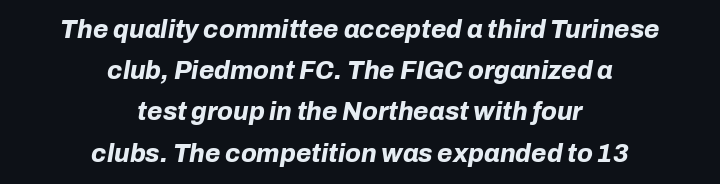
Would a proofreader flag this as italicized? Yes. Successive baselines arrive at the customary interval. Bare-footed words on every line. Emphasis by weight is at full strength: bold. Observe the ordinary spacing: letters are neighbours, not strangers.
